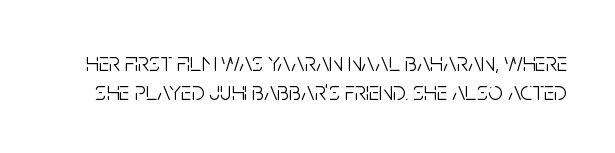
Q: Is the text bold? A: No.
Q: Is the text italic (slanted)? A: No, it is upright.
Q: Is the text underlined? A: No.
Q: Is the spacing between letters normal or unusually wide? A: Normal.
Q: Is the spacing between lines tight, normal or loose? A: Tight.
